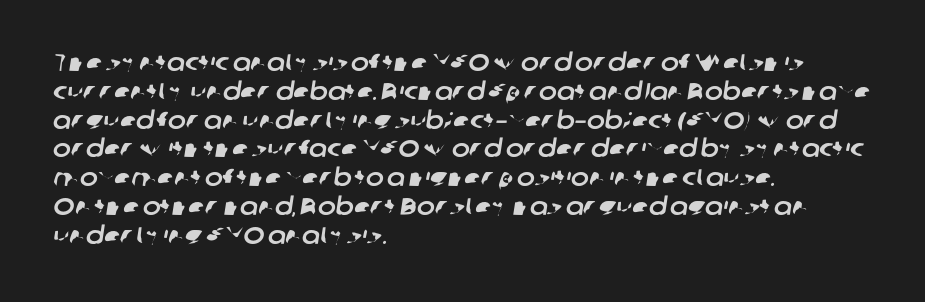
The ragged edge is on the right, which tells us the setting is flush left. Descenders are the only things crossing below the line. Tracking here is standard; glyphs follow each other at the usual distance.
